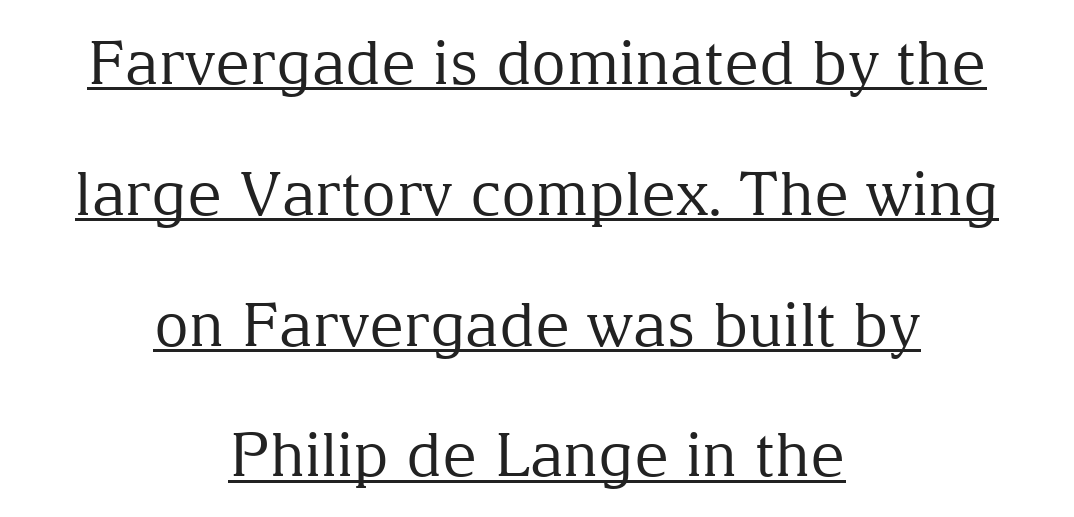
{"serif": "yes", "italic": "no", "bold": "no", "weight": "regular", "width": "normal", "stroke_contrast": "medium", "x_height": "medium", "monospaced": "no", "underline": "yes", "align": "center", "line_spacing": "loose", "line_spacing_ratio": 2.18, "letter_spacing": "normal", "letter_spacing_em": 0.0, "glyph_px": 60}
